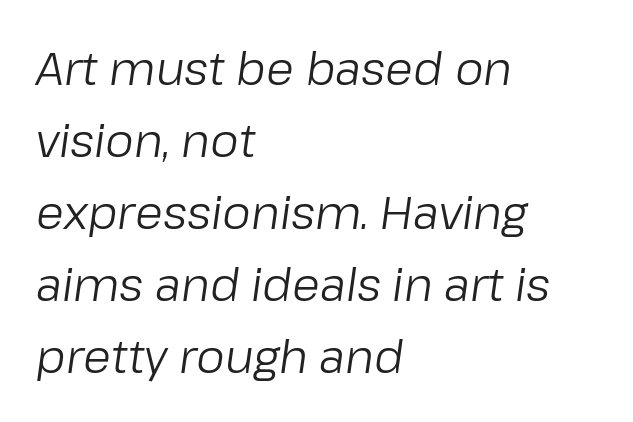
{"italic": "yes", "lean": "right", "slant_degrees": 8, "bold": "no", "weight": "regular", "width": "normal", "stroke_contrast": "low", "x_height": "medium", "monospaced": "no", "underline": "no", "align": "left", "line_spacing": "normal", "line_spacing_ratio": 1.6, "letter_spacing": "normal", "letter_spacing_em": 0.0, "glyph_px": 45}
